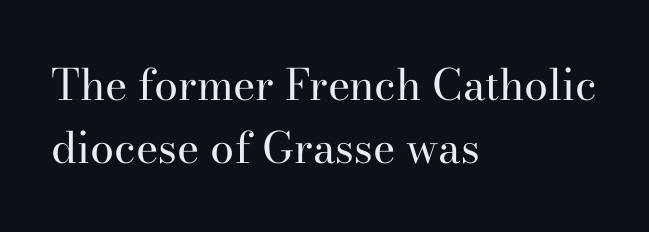
Q: Is the text bold? A: No.
Q: Is the text italic (slanted)? A: No, it is upright.
Q: Is the typeface a serif or a sans-serif typeface? A: Serif.
Q: Is the text underlined? A: No.
Q: How is the paragraph aligned? A: Left-aligned.
Q: Is the spacing between letters normal or unusually wide? A: Normal.
Q: Is the spacing between lines tight, normal or loose? A: Normal.
Q: Width (condensed, normal, or wide)? A: Normal.
Q: Stroke contrast? A: High.
Q: x-height? A: Small.
Q: Monospaced? A: No.
